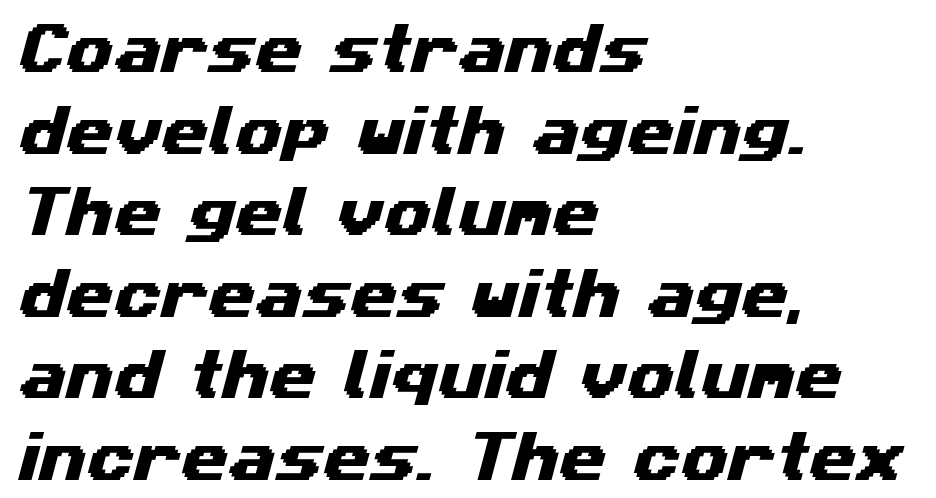
{"serif": "no", "width": "wide", "stroke_contrast": "medium", "x_height": "medium", "monospaced": "no", "underline": "no", "align": "left", "line_spacing": "normal", "line_spacing_ratio": 1.51, "letter_spacing": "normal", "letter_spacing_em": 0.0, "glyph_px": 54}
